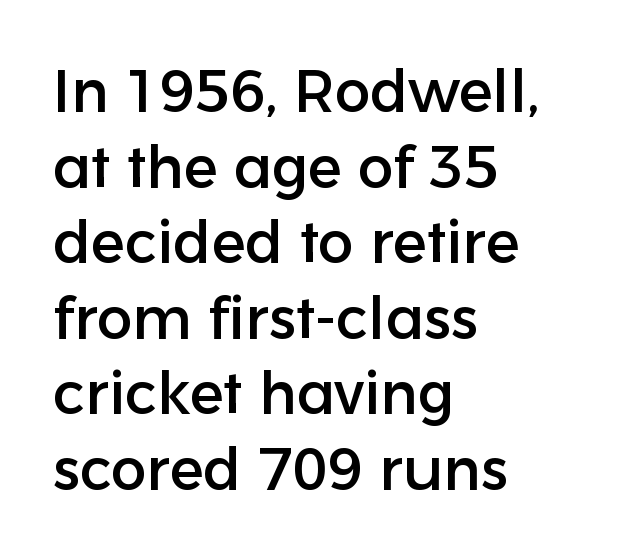
The image shows 60 px sans-serif type, upright; set left-aligned, normal line spacing (1.26x), normal letter spacing, not underlined; low stroke contrast and a medium x-height.
